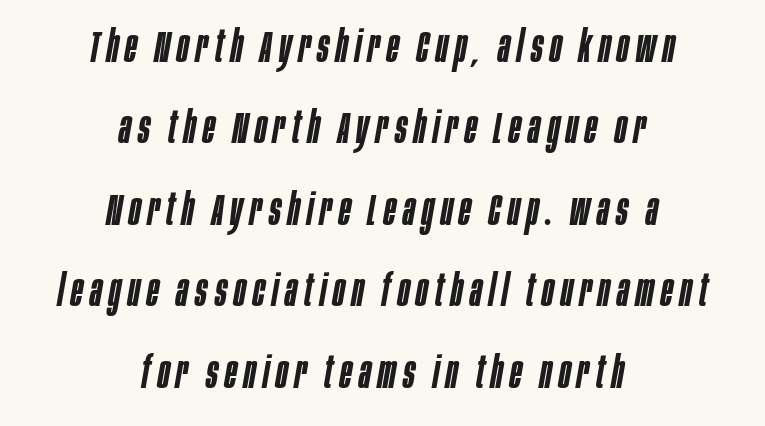
The image shows 44 px semibold, condensed type, italic (leaning right); set centered, line spacing 1.85x, not underlined; low stroke contrast and a large x-height.
